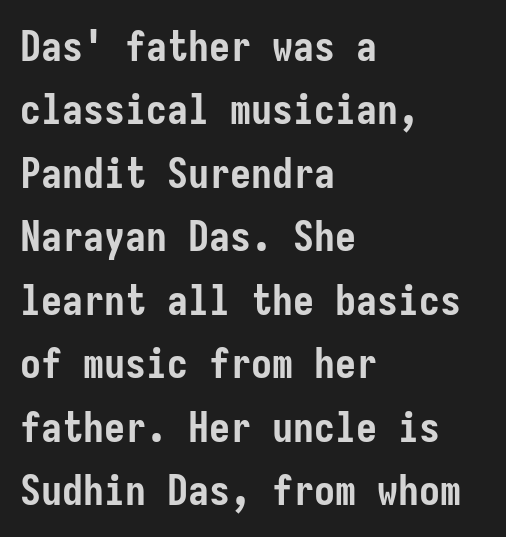
The image shows 42 px semibold, condensed sans-serif type, upright; set left-aligned, normal line spacing (1.51x), normal letter spacing, not underlined; low stroke contrast and a medium x-height.
